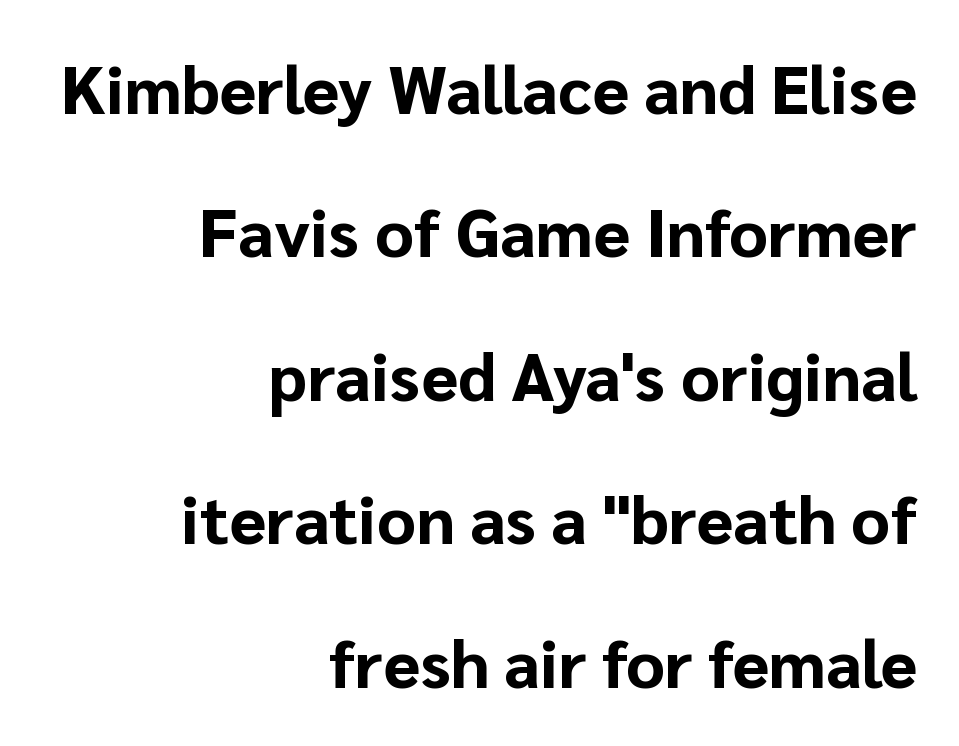
What stands out about the letter spacing? Nothing — it is the standard amount. This is heavy type, rendered in bold. Unlike italic type, these characters show no tilt at all. In CSS terms this would be text-align: right. Unmarked baselines from the first word to the last.
